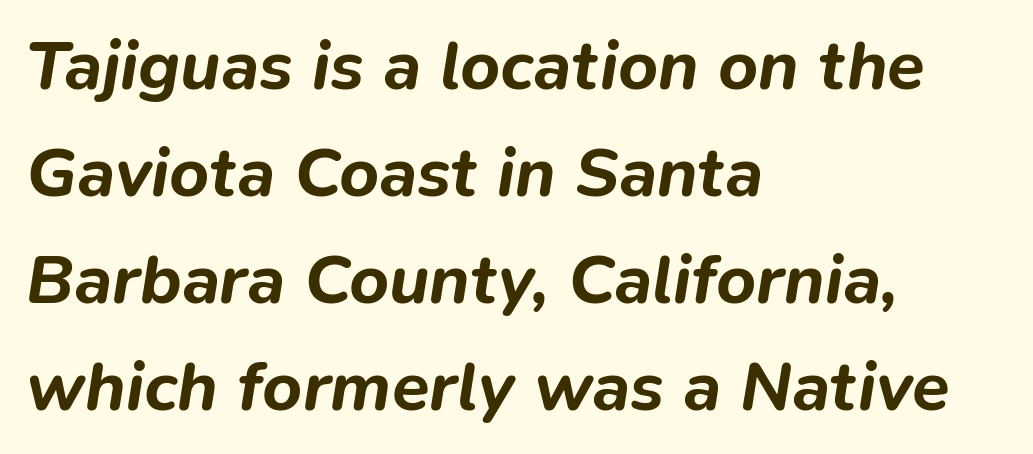
These lines stack with their left ends in a neat column. The glyphs look as if they've been sheared to an angle. Descender tails drop into unmarked territory. This sample keeps an unexceptional amount of space between lines.
